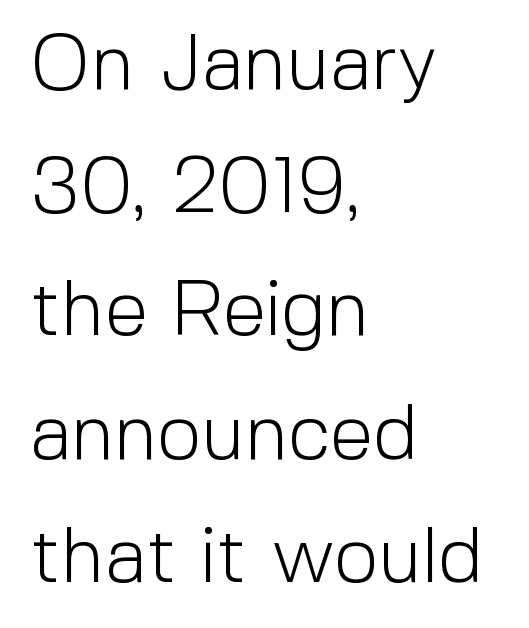
Compared with typical paragraphs, the rows here are spaced about the same. Think standard paragraph weight, or any step lighter than that. The rendering anchors every line to the left-hand side. The passage shown is typed in a proportional face where columns would drift. The type sits square on the baseline with zero lean.
